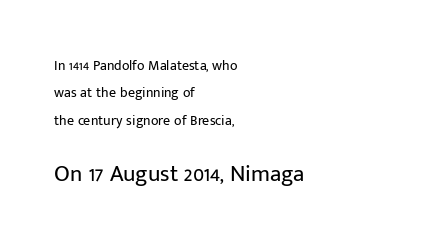
{"italic": "no", "bold": "no", "underline": "no", "align": "left", "line_spacing": "loose", "line_spacing_ratio": 1.96, "letter_spacing": "normal", "letter_spacing_em": 0.0, "larger_block": "second", "size_ratio": 1.64, "glyph_px": 23}
